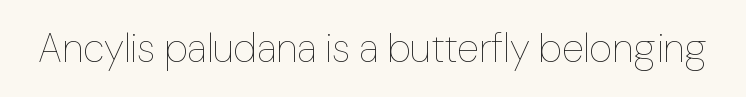
{"italic": "no", "bold": "no", "weight": "thin", "width": "normal", "stroke_contrast": "low", "x_height": "medium", "monospaced": "no", "underline": "no", "letter_spacing": "normal", "letter_spacing_em": 0.0, "glyph_px": 40}
